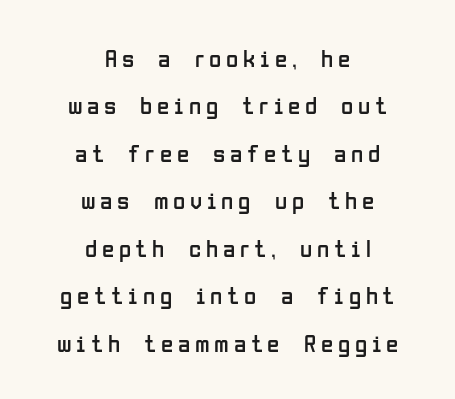
{"italic": "no", "bold": "no", "underline": "no", "align": "center", "line_spacing": "loose", "line_spacing_ratio": 1.9, "glyph_px": 25}
